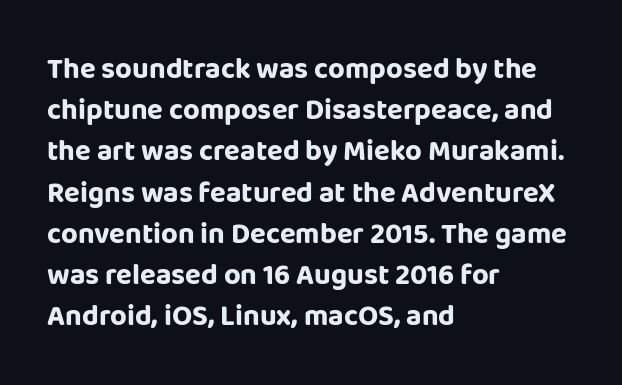
Unmarked baselines from the first word to the last. You'd pick this weight for a headline — it's a proper bold. The passage shown is typeset with a sans-serif family. Leftover space on each line is placed entirely after the last word. This sample uses an upright cut, with every glyph sitting square on the baseline. Varying glyph widths throughout — classic text-font behaviour.
